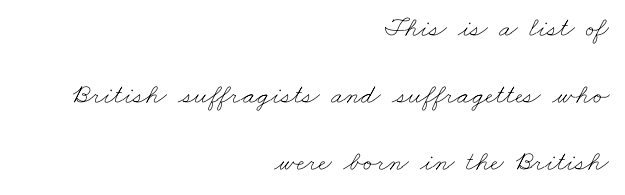
Note the varied advance widths — an 'i' is clearly narrower than an 'm'. The strokes carry an ordinary text weight at most. Where is the straight margin? On the right. Students, note that the glyphs here touch the page at normal intervals. Clear beneath every line of the passage.
